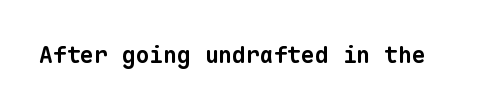
Q: Is the text bold? A: Yes.
Q: Is the text underlined? A: No.
Q: Is the spacing between letters normal or unusually wide? A: Normal.
